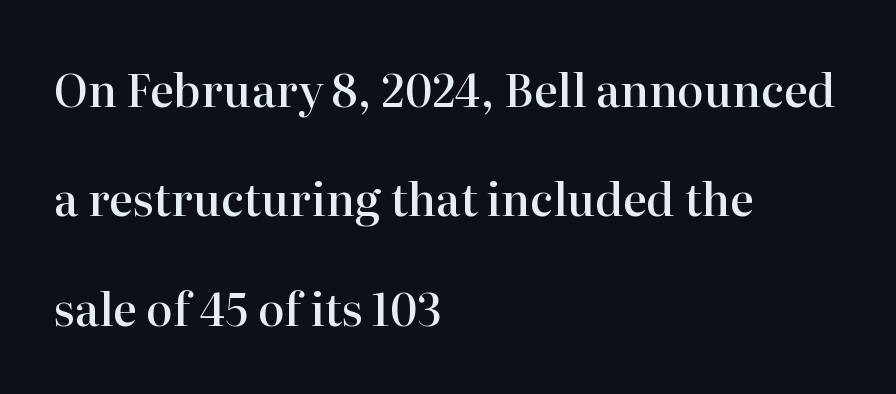
Students, observe: this is what heavily led, spacious text looks like. The line texture is even and compact thanks to regular tracking. What weight is shown? A semibold, between regular and bold. The glyphs in this specimen are seriffed.
